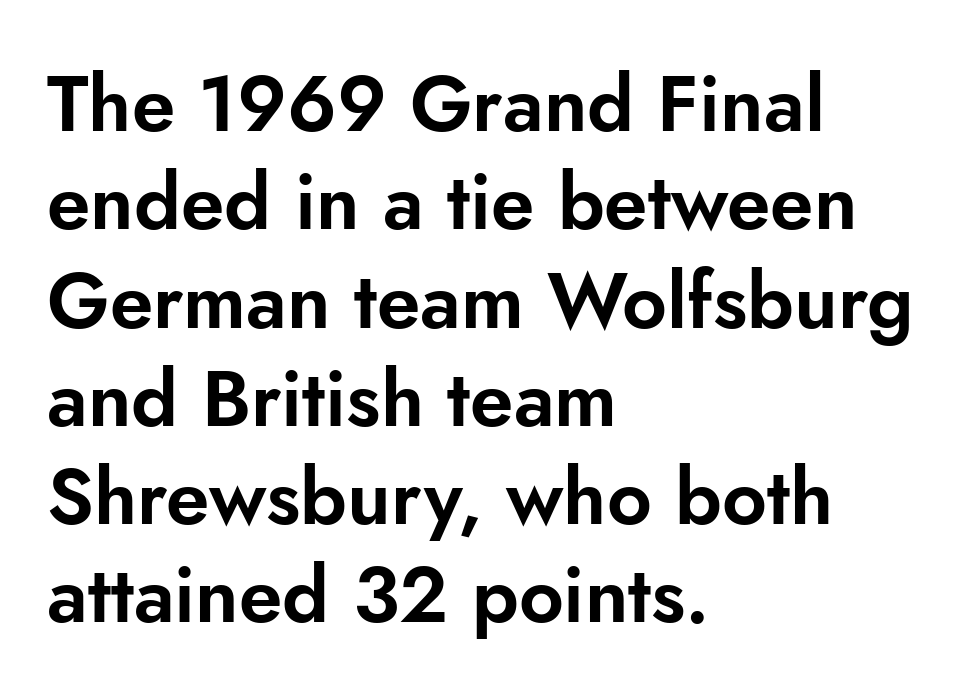
The image shows 78 px sans-serif type, upright; set left-aligned, normal line spacing (1.26x), normal letter spacing, not underlined; low stroke contrast and a small x-height.
